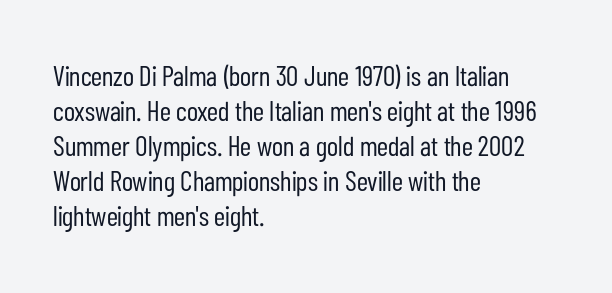
The image shows 28 px regular-weight, condensed sans-serif type, upright; set left-aligned, normal line spacing (1.25x), normal letter spacing, not underlined; low stroke contrast and a medium x-height.
